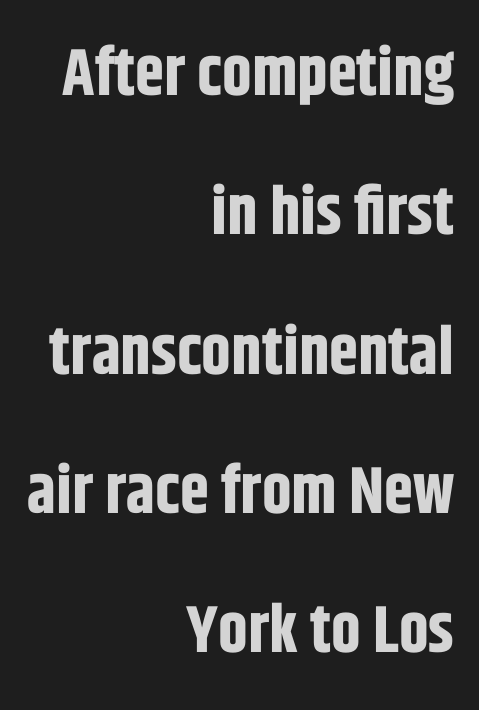
The passage is arranged like a letterhead date or caption credit — flush right. The specimen omits any rule beneath the text block's lines. Compared with typical body copy, the letter spacing here is the same. The face used here is proportionally spaced, like ordinary book or web type.
